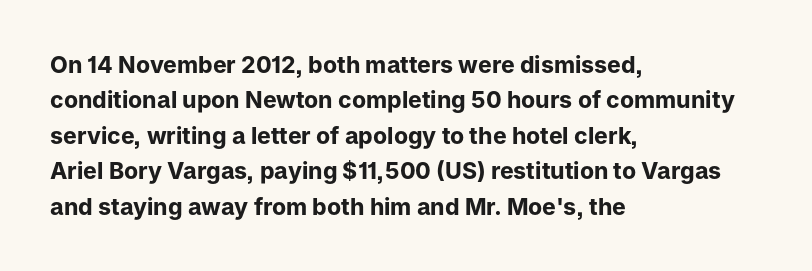
Q: Is the text bold? A: Yes.
Q: Is the text italic (slanted)? A: No, it is upright.
Q: Is the text underlined? A: No.
Q: How is the paragraph aligned? A: Left-aligned.
Q: Is the spacing between letters normal or unusually wide? A: Normal.
Q: Is the spacing between lines tight, normal or loose? A: Normal.
